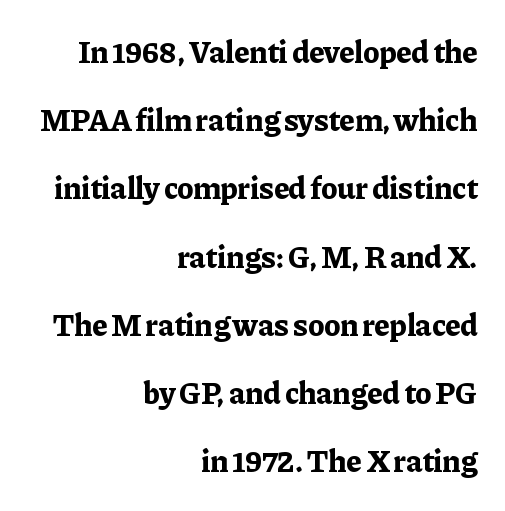
The image shows 31 px bold serif type, upright; set right-aligned, loose line spacing (2.2x), normal letter spacing, not underlined; low stroke contrast and a medium x-height.
